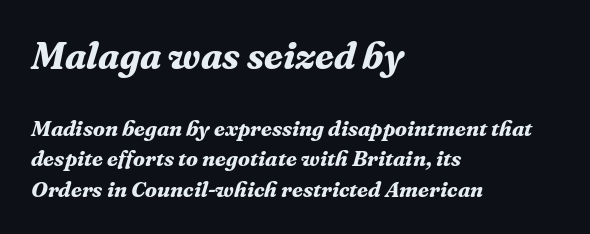
Q: Is the text bold? A: Yes.
Q: Is the text italic (slanted)? A: Yes, it leans right by about 16 degrees.
Q: Is the typeface a serif or a sans-serif typeface? A: Serif.
Q: Is the text underlined? A: No.
Q: How is the paragraph aligned? A: Left-aligned.
Q: Is the spacing between letters normal or unusually wide? A: Normal.
Q: Is the spacing between lines tight, normal or loose? A: Normal.
Q: Which block of text is set in a larger size, the first (top) or the second (bottom)? A: The first (top) one.
Q: Width (condensed, normal, or wide)? A: Normal.
Q: Stroke contrast? A: Medium.
Q: x-height? A: Medium.
Q: Monospaced? A: No.
